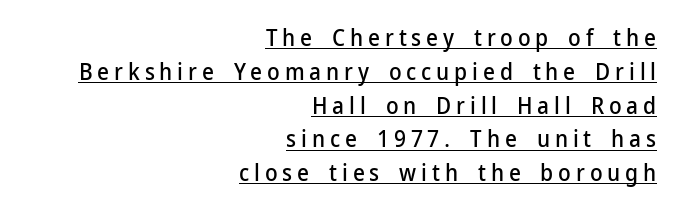
The image shows 23 px text type, upright; set right-aligned, normal line spacing (1.47x), unusually wide letter spacing (+0.21 em), underlined.
